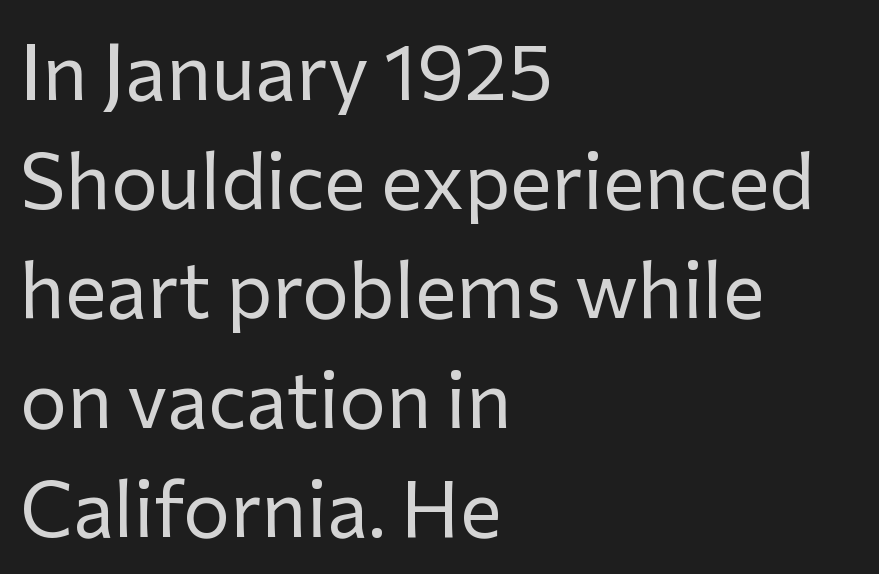
Q: Is the text bold? A: No.
Q: Is the text italic (slanted)? A: No, it is upright.
Q: Is the typeface a serif or a sans-serif typeface? A: Sans-serif.
Q: Is the text underlined? A: No.
Q: How is the paragraph aligned? A: Left-aligned.
Q: Is the spacing between letters normal or unusually wide? A: Normal.
Q: Is the spacing between lines tight, normal or loose? A: Normal.
Q: Width (condensed, normal, or wide)? A: Normal.
Q: Stroke contrast? A: Low.
Q: x-height? A: Medium.
Q: Monospaced? A: No.
